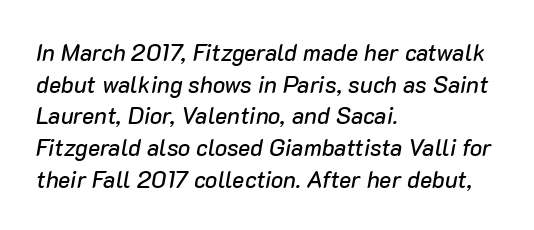
{"italic": "yes", "lean": "right", "slant_degrees": 10, "underline": "no", "align": "left", "line_spacing": "normal", "line_spacing_ratio": 1.38, "letter_spacing": "normal", "letter_spacing_em": 0.0, "glyph_px": 23}
